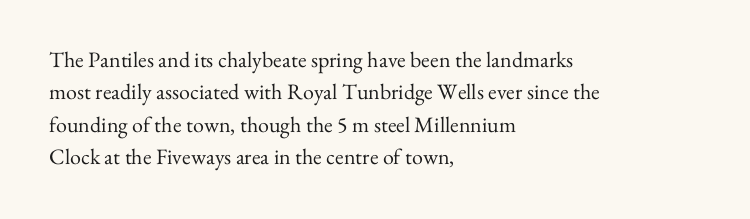
Q: Is the text bold? A: No.
Q: Is the text italic (slanted)? A: No, it is upright.
Q: Is the text underlined? A: No.
Q: How is the paragraph aligned? A: Left-aligned.
Q: Is the spacing between letters normal or unusually wide? A: Normal.
Q: Is the spacing between lines tight, normal or loose? A: Normal.
